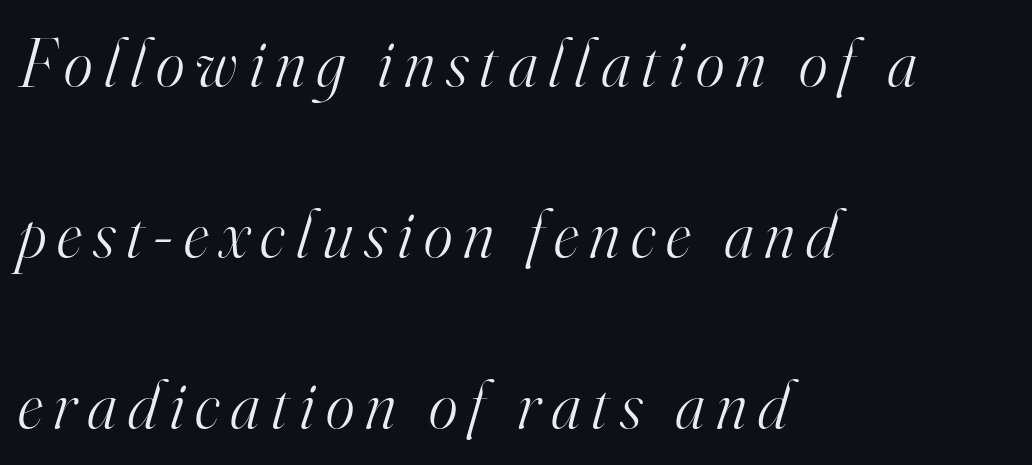
The image shows 69 px light serif type, italic (leaning right); set left-aligned, loose line spacing (2.48x), not underlined; high stroke contrast and a small x-height.
